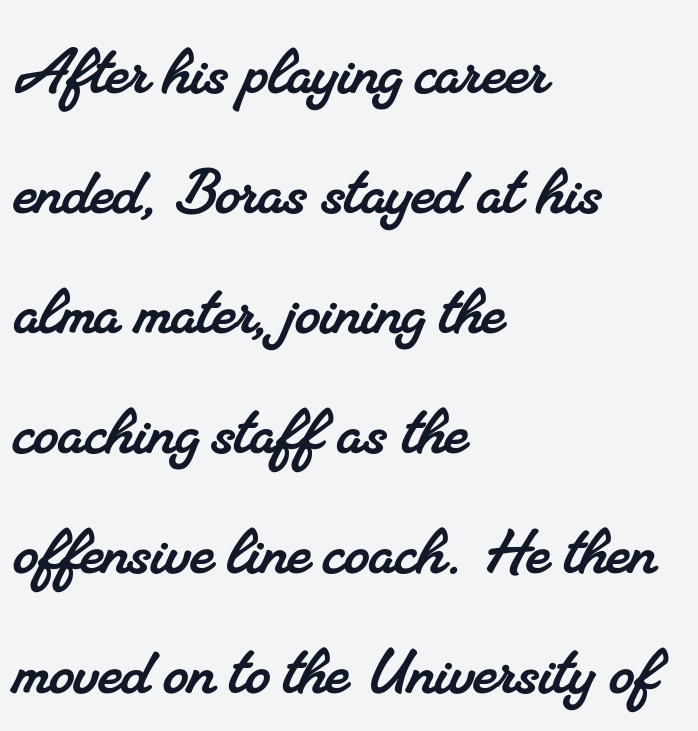
The image shows 79 px serif type; set left-aligned, normal line spacing (1.52x), normal letter spacing, not underlined; medium stroke contrast and a small x-height.
